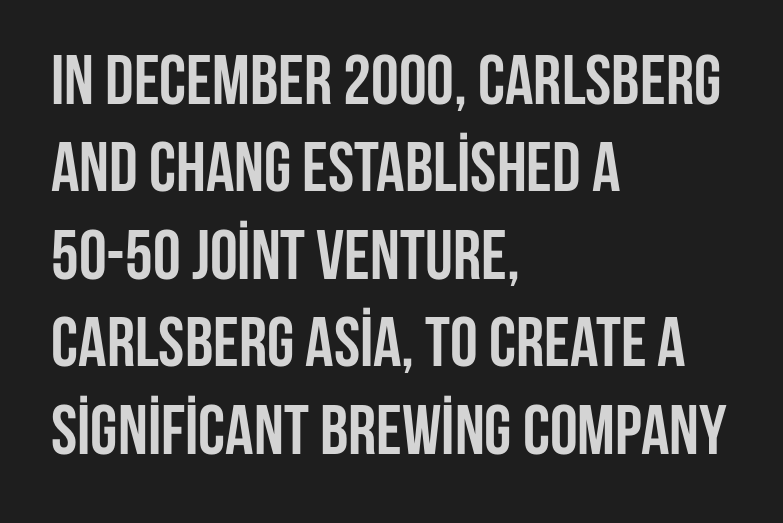
Q: Is the text bold? A: Yes.
Q: Is the text italic (slanted)? A: No, it is upright.
Q: Is the typeface a serif or a sans-serif typeface? A: Sans-serif.
Q: Is the text underlined? A: No.
Q: How is the paragraph aligned? A: Left-aligned.
Q: Is the spacing between letters normal or unusually wide? A: Normal.
Q: Is the spacing between lines tight, normal or loose? A: Normal.
Q: Width (condensed, normal, or wide)? A: Condensed.
Q: Stroke contrast? A: Low.
Q: x-height? A: Large.
Q: Monospaced? A: No.
